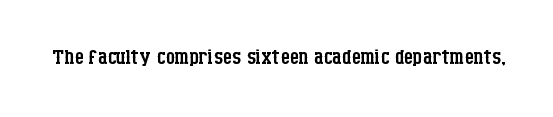
Q: Is the text bold? A: No.
Q: Is the text italic (slanted)? A: No, it is upright.
Q: Is the typeface a serif or a sans-serif typeface? A: Serif.
Q: Is the text underlined? A: No.
Q: Is the spacing between letters normal or unusually wide? A: Normal.
Q: Width (condensed, normal, or wide)? A: Condensed.
Q: Stroke contrast? A: Low.
Q: x-height? A: Large.
Q: Monospaced? A: No.
